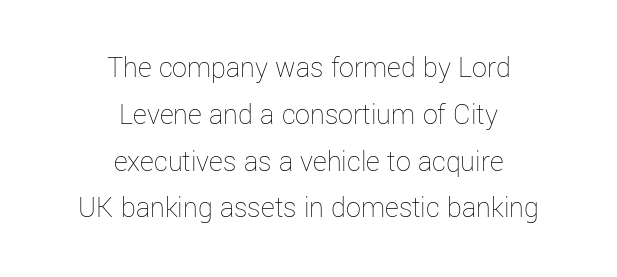
{"italic": "no", "bold": "no", "weight": "thin", "width": "normal", "stroke_contrast": "low", "x_height": "medium", "monospaced": "no", "underline": "no", "align": "center", "line_spacing": "normal", "line_spacing_ratio": 1.56, "letter_spacing": "normal", "letter_spacing_em": 0.0, "glyph_px": 30}
